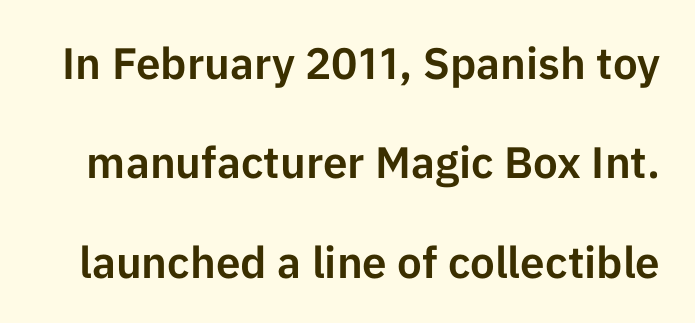
Q: Is the text italic (slanted)? A: No, it is upright.
Q: Is the typeface a serif or a sans-serif typeface? A: Sans-serif.
Q: Is the text underlined? A: No.
Q: Is the spacing between letters normal or unusually wide? A: Normal.
Q: Is the spacing between lines tight, normal or loose? A: Loose.
Q: Width (condensed, normal, or wide)? A: Normal.
Q: Stroke contrast? A: Low.
Q: x-height? A: Medium.
Q: Monospaced? A: No.
